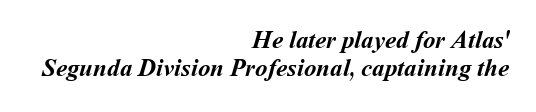
Typographic density is high because the face is bold. Horizontal bands of white between lines are thin slivers. Has an underline been added? It has not. The lines are quadded right. The passage shown has conventional tracking throughout.
